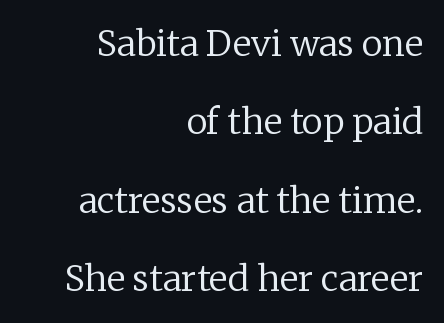
{"serif": "yes", "italic": "no", "bold": "no", "weight": "regular", "width": "normal", "stroke_contrast": "low", "x_height": "medium", "monospaced": "no", "underline": "no", "align": "right", "line_spacing": "loose", "line_spacing_ratio": 2.24, "letter_spacing": "normal", "letter_spacing_em": 0.0, "glyph_px": 35}
